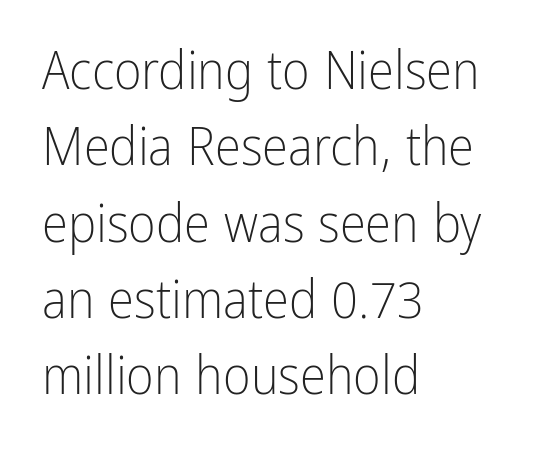
Any mark beneath the type? The region is blank. Vertically, the passage feels balanced, rows spaced as you'd expect. Character widths vary here, with narrow letters taking less room than wide ones. These lines were composed using upright roman letters. Weight: regular or lighter. Casual observation: everything's shoved over to the left.
